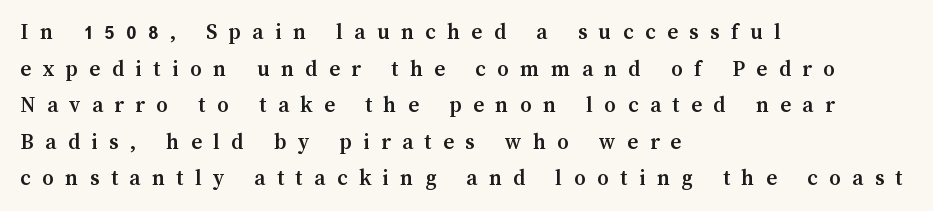
The image shows 23 px bold type, upright; set left-aligned, normal line spacing (1.59x), unusually wide letter spacing (+0.5 em), not underlined.
